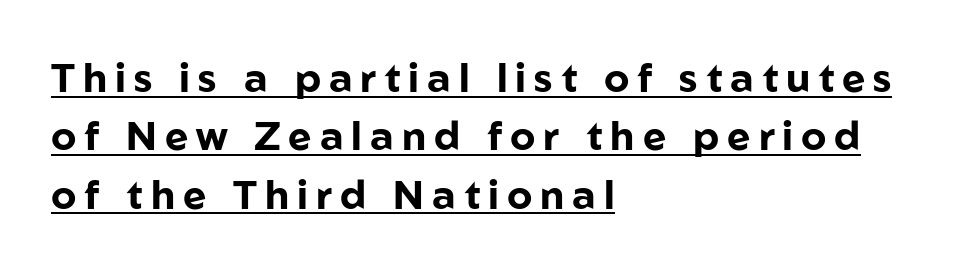
Strong, thick strokes mark this as bold type. Each letter keeps its own natural width here, so spacing adapts to shape. The vertical gap from one line to the next is medium. Typographically, this falls in the sans-serif category. In terms of letterspacing, this is a distinctly airy, spread setting. This is underlined copy, the kind a proofreader might mark for attention.
